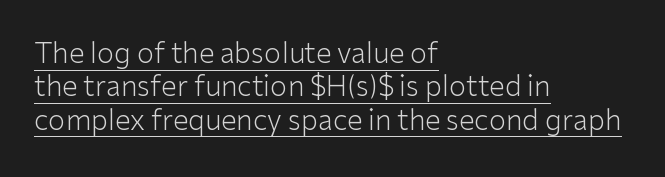
The image shows 28 px light sans-serif type, upright; set left-aligned, line spacing 1.19x, normal letter spacing, underlined; low stroke contrast and a medium x-height.
